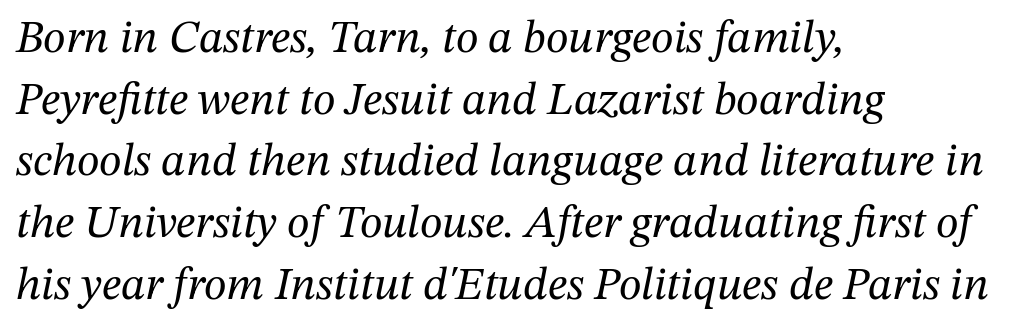
{"serif": "yes", "italic": "yes", "lean": "right", "slant_degrees": 12, "bold": "no", "weight": "regular", "width": "normal", "stroke_contrast": "medium", "x_height": "medium", "monospaced": "no", "underline": "no", "align": "left", "line_spacing": "normal", "line_spacing_ratio": 1.34, "letter_spacing": "normal", "letter_spacing_em": 0.0, "glyph_px": 46}
